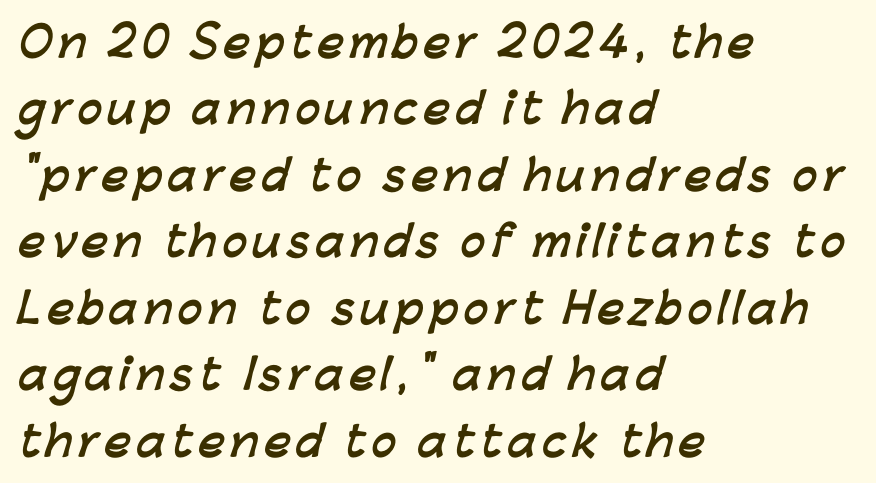
I'd call this a sans setting — the letters go barefoot. The font is running at its bold setting. The specimen omits any rule beneath the text block's lines. The face used here is proportionally spaced, like ordinary book or web type. The line-height multiplier appears to be the usual default.
